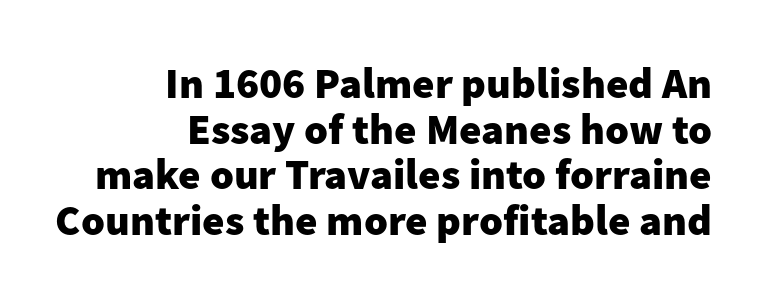
{"serif": "no", "italic": "no", "bold": "yes", "weight": "heavy", "width": "normal", "stroke_contrast": "low", "x_height": "medium", "monospaced": "no", "underline": "no", "align": "right", "line_spacing": "tight", "line_spacing_ratio": 1.06, "letter_spacing": "normal", "letter_spacing_em": 0.0, "glyph_px": 43}
